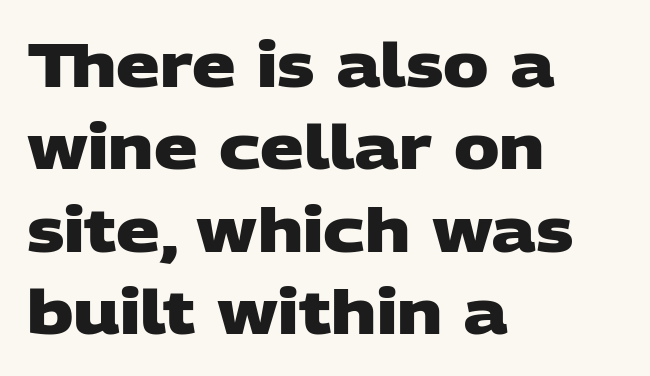
The image shows 61 px heavy, wide sans-serif type; set left-aligned, normal line spacing (1.35x), normal letter spacing, not underlined; low stroke contrast and a large x-height.
